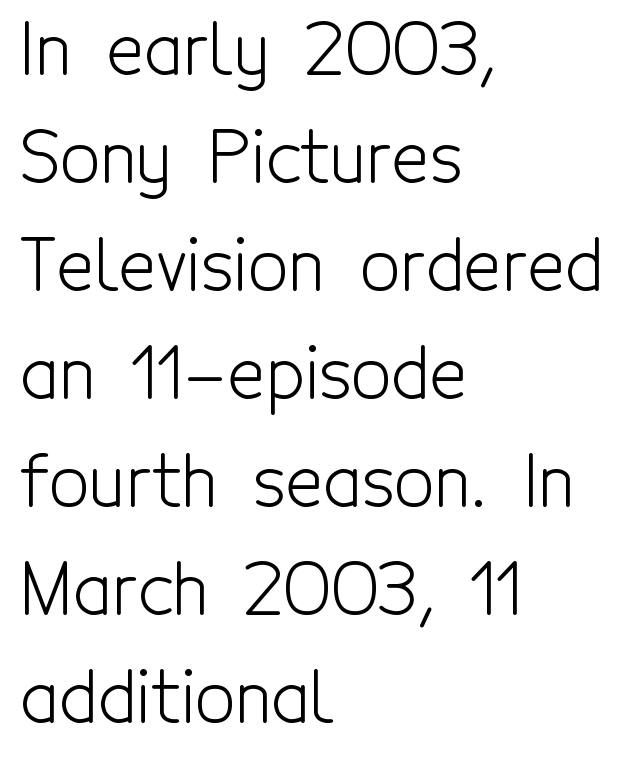
The image shows 71 px light, condensed sans-serif type, upright; set left-aligned, normal line spacing (1.52x), normal letter spacing, not underlined; a medium x-height.
